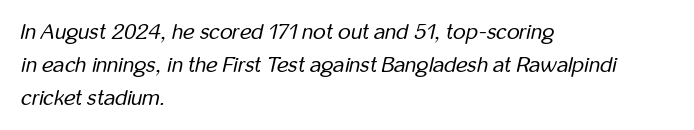
{"italic": "yes", "lean": "right", "slant_degrees": 12, "bold": "no", "underline": "no", "align": "left", "line_spacing": "normal", "line_spacing_ratio": 1.49, "letter_spacing": "normal", "letter_spacing_em": 0.0, "glyph_px": 22}
